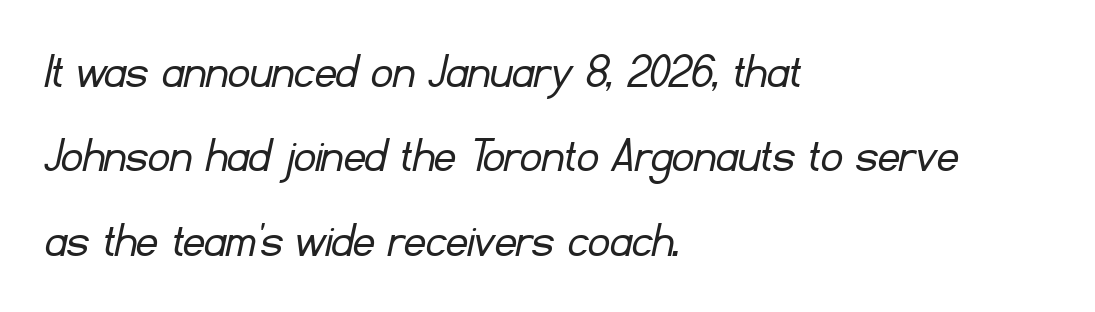
Q: Is the text bold? A: No.
Q: Is the typeface a serif or a sans-serif typeface? A: Sans-serif.
Q: Is the text underlined? A: No.
Q: How is the paragraph aligned? A: Left-aligned.
Q: Is the spacing between letters normal or unusually wide? A: Normal.
Q: Is the spacing between lines tight, normal or loose? A: Normal.
Q: Width (condensed, normal, or wide)? A: Normal.
Q: Stroke contrast? A: Low.
Q: x-height? A: Small.
Q: Monospaced? A: No.
